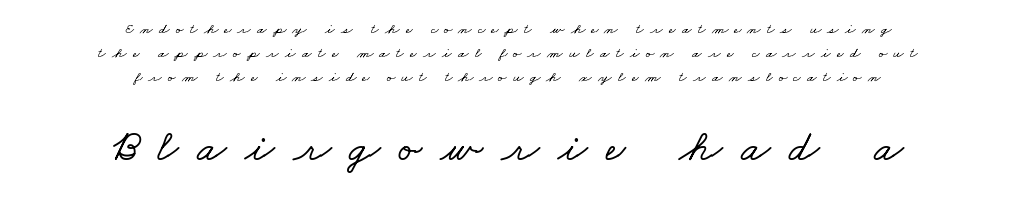
Bare-footed words on every line. The letterforms stand isolated, each surrounded by extra space. The face used here appears at its bigger size in the lower chunk. The block of text has a typical density, with ordinary space between rows. The rendering uses natural spacing where letterforms have individual widths.
